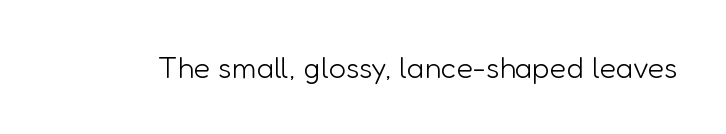
{"serif": "no", "italic": "no", "bold": "no", "weight": "light", "width": "normal", "stroke_contrast": "low", "x_height": "medium", "monospaced": "no", "underline": "no", "letter_spacing": "normal", "letter_spacing_em": 0.0, "glyph_px": 30}
